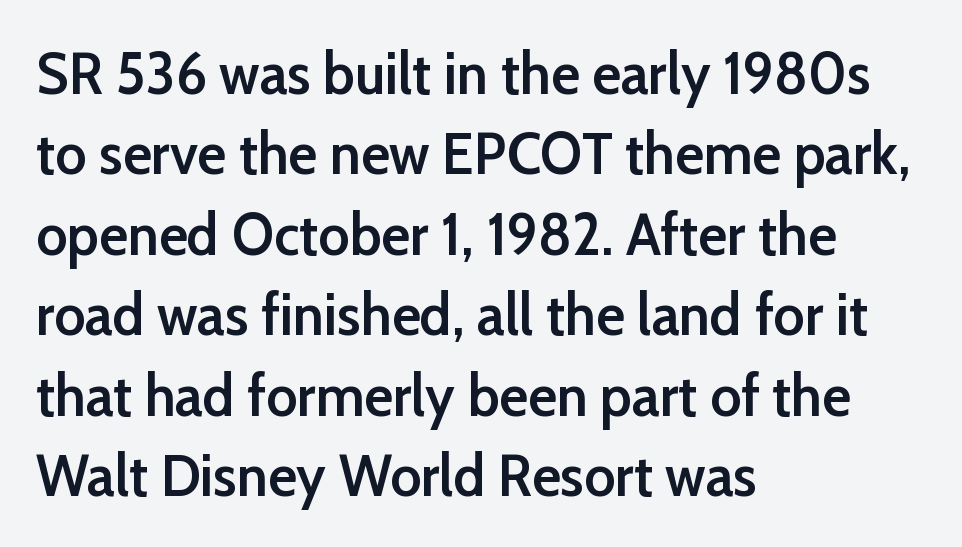
Q: Is the text bold? A: Semi-bold.
Q: Is the text italic (slanted)? A: No, it is upright.
Q: Is the typeface a serif or a sans-serif typeface? A: Sans-serif.
Q: Is the text underlined? A: No.
Q: How is the paragraph aligned? A: Left-aligned.
Q: Is the spacing between letters normal or unusually wide? A: Normal.
Q: Is the spacing between lines tight, normal or loose? A: Normal.
Q: Width (condensed, normal, or wide)? A: Normal.
Q: Stroke contrast? A: Low.
Q: x-height? A: Medium.
Q: Monospaced? A: No.
